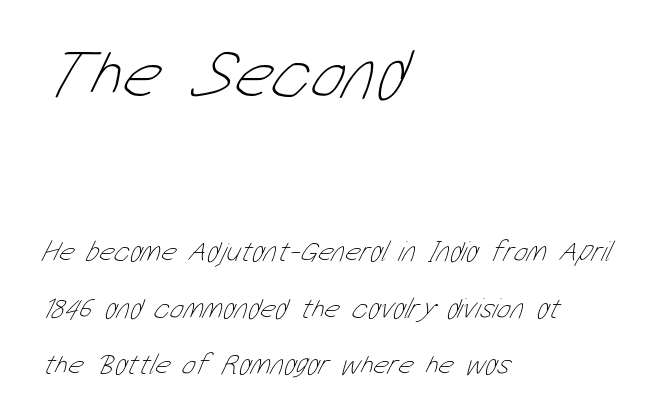
The glyphs are unaccompanied by any horizontal stroke below them. The emphasis by scale lands on block number one, above. All the whitespace from short lines collects on the right. Summary of weight: not heavy and not bold.
